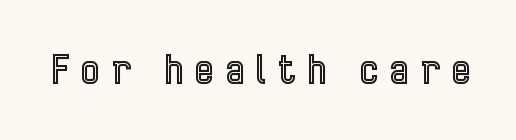
Q: Is the text italic (slanted)? A: No, it is upright.
Q: Is the text underlined? A: No.
Q: Is the spacing between letters normal or unusually wide? A: Unusually wide.
Q: Width (condensed, normal, or wide)? A: Condensed.
Q: x-height? A: Medium.
Q: Monospaced? A: No.
